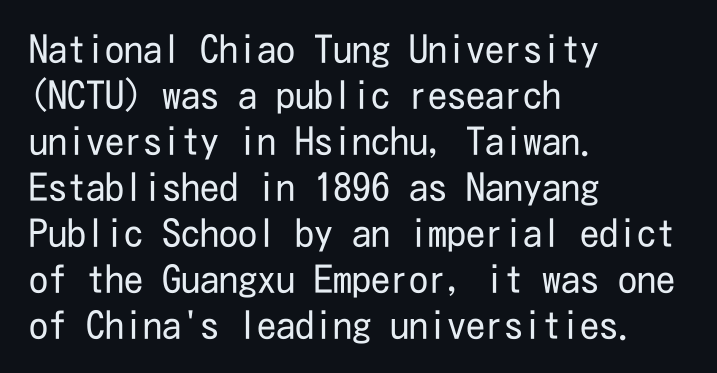
Default kerning and tracking; the words read as compact shapes. Serif or sans? Sans — the stroke terminals are bare. Clear beneath every line of the passage. These glyphs show unthickened strokes, regular width or finer. The lettering stays uniformly vertical, giving the passage a roman look.
